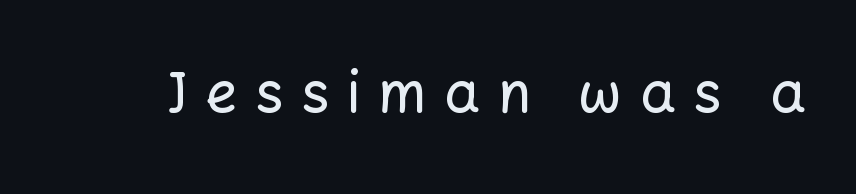
Q: Is the text italic (slanted)? A: No, it is upright.
Q: Is the typeface a serif or a sans-serif typeface? A: Sans-serif.
Q: Is the text underlined? A: No.
Q: Is the spacing between letters normal or unusually wide? A: Unusually wide.
Q: Width (condensed, normal, or wide)? A: Normal.
Q: Stroke contrast? A: Low.
Q: x-height? A: Medium.
Q: Monospaced? A: No.
